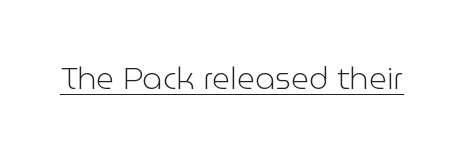
Does a line run under the words? Yes, clearly. Words appear dense and cohesive because spacing is normal. Note the varied advance widths — an 'i' is clearly narrower than an 'm'. No feet cap the strokes, marking this as sans-serif type.
